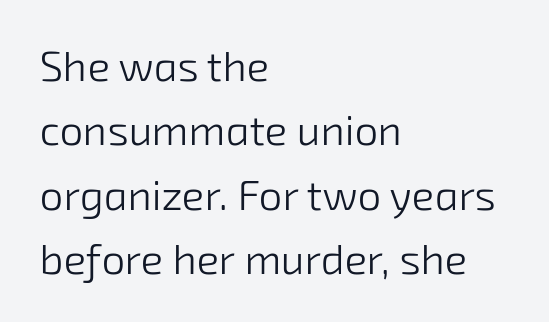
{"serif": "no", "bold": "no", "weight": "light", "width": "normal", "stroke_contrast": "low", "x_height": "medium", "monospaced": "no", "underline": "no", "align": "left", "line_spacing": "normal", "line_spacing_ratio": 1.53, "letter_spacing": "normal", "letter_spacing_em": 0.0, "glyph_px": 42}
